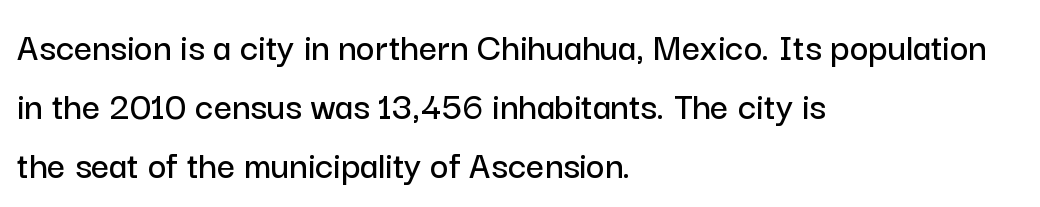
{"serif": "no", "italic": "no", "width": "normal", "stroke_contrast": "low", "x_height": "medium", "monospaced": "no", "underline": "no", "align": "left", "line_spacing": "normal", "line_spacing_ratio": 1.47, "letter_spacing": "normal", "letter_spacing_em": 0.0, "glyph_px": 40}
